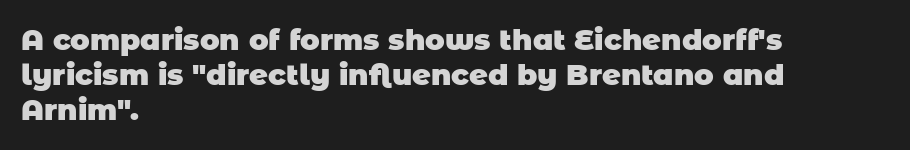
The image shows 29 px heavy sans-serif type; set left-aligned, line spacing 1.21x, normal letter spacing, not underlined; low stroke contrast and a large x-height.
